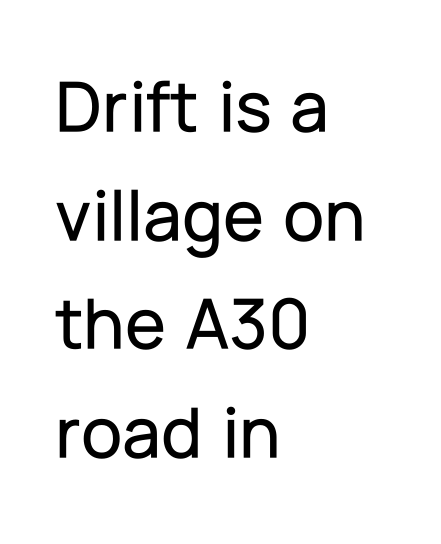
{"serif": "no", "italic": "no", "width": "normal", "stroke_contrast": "low", "x_height": "medium", "monospaced": "no", "underline": "no", "align": "left", "line_spacing": "normal", "line_spacing_ratio": 1.45, "letter_spacing": "normal", "letter_spacing_em": 0.0, "glyph_px": 75}
